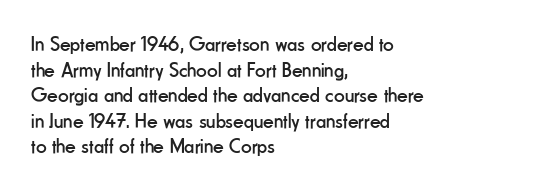
Does extra space separate the letters? No, they use regular spacing. The passage is arranged the way most books set body copy — flush left. The area under the type is left untouched. The face looks like a standard text weight, possibly lighter. Notice how the stems are strictly vertical — no italics here.
